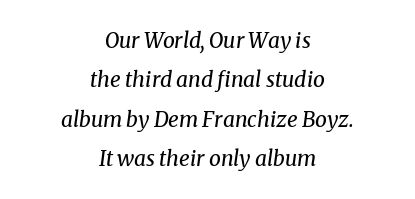
Q: Is the text bold? A: No.
Q: Is the text italic (slanted)? A: Yes, it leans right by about 8 degrees.
Q: Is the text underlined? A: No.
Q: How is the paragraph aligned? A: Centered.
Q: Is the spacing between letters normal or unusually wide? A: Normal.
